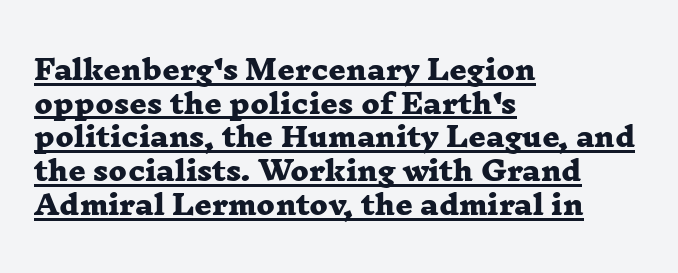
Q: Is the text bold? A: Yes.
Q: Is the text underlined? A: Yes.
Q: How is the paragraph aligned? A: Left-aligned.
Q: Is the spacing between letters normal or unusually wide? A: Normal.
Q: Is the spacing between lines tight, normal or loose? A: Normal.
